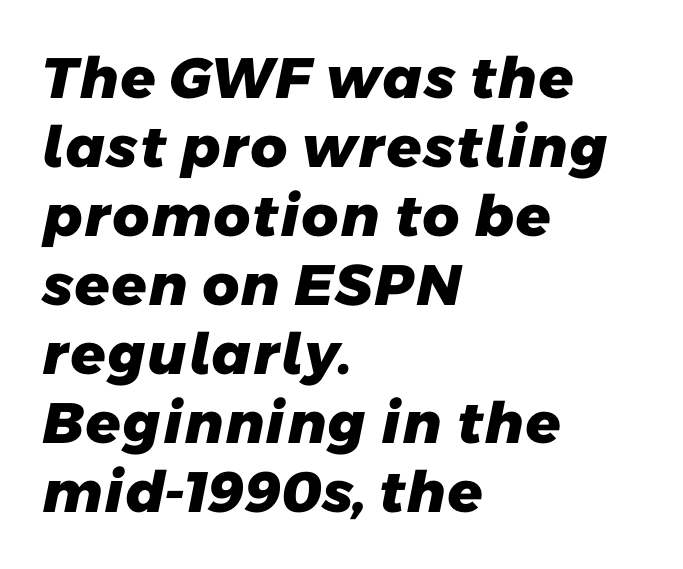
{"serif": "no", "bold": "yes", "weight": "heavy", "width": "normal", "stroke_contrast": "low", "x_height": "medium", "monospaced": "no", "underline": "no", "align": "left", "line_spacing_ratio": 1.21, "letter_spacing": "normal", "letter_spacing_em": 0.0, "glyph_px": 57}
